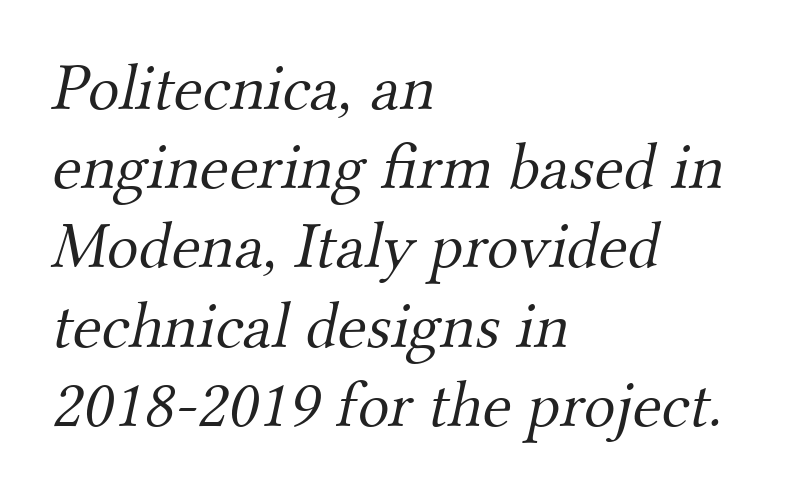
{"serif": "yes", "bold": "no", "weight": "light", "width": "normal", "stroke_contrast": "medium", "x_height": "small", "monospaced": "no", "underline": "no", "align": "left", "line_spacing_ratio": 1.2, "letter_spacing": "normal", "letter_spacing_em": 0.0, "glyph_px": 66}
